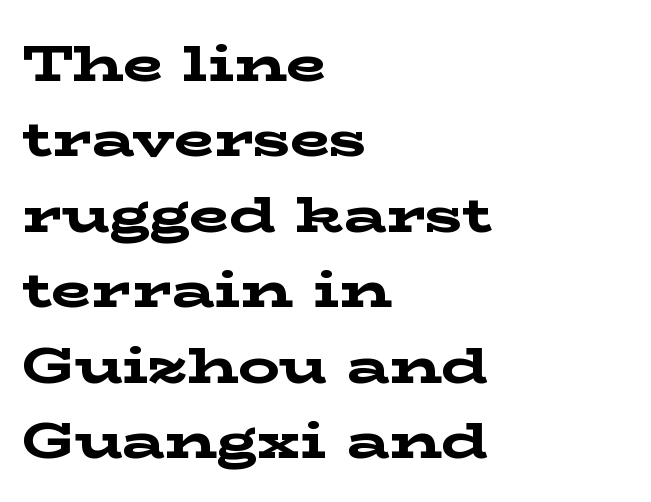
Q: Is the text bold? A: Yes.
Q: Is the text italic (slanted)? A: No, it is upright.
Q: Is the typeface a serif or a sans-serif typeface? A: Serif.
Q: Is the text underlined? A: No.
Q: How is the paragraph aligned? A: Left-aligned.
Q: Is the spacing between letters normal or unusually wide? A: Normal.
Q: Is the spacing between lines tight, normal or loose? A: Normal.
Q: Width (condensed, normal, or wide)? A: Wide.
Q: Stroke contrast? A: Low.
Q: x-height? A: Medium.
Q: Monospaced? A: No.
